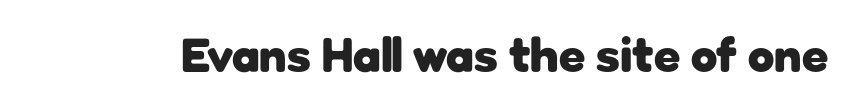
The image shows 48 px heavy sans-serif type, upright; set normal letter spacing, not underlined; low stroke contrast and a medium x-height.
